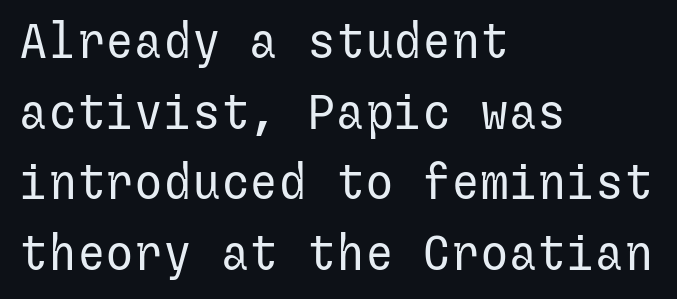
Q: Is the text bold? A: No.
Q: Is the text italic (slanted)? A: No, it is upright.
Q: Is the typeface a serif or a sans-serif typeface? A: Sans-serif.
Q: Is the text underlined? A: No.
Q: How is the paragraph aligned? A: Left-aligned.
Q: Is the spacing between letters normal or unusually wide? A: Normal.
Q: Is the spacing between lines tight, normal or loose? A: Normal.
Q: Width (condensed, normal, or wide)? A: Normal.
Q: Stroke contrast? A: Low.
Q: x-height? A: Medium.
